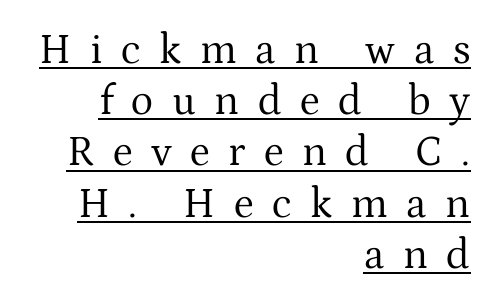
Q: Is the text bold? A: No.
Q: Is the text italic (slanted)? A: No, it is upright.
Q: Is the typeface a serif or a sans-serif typeface? A: Serif.
Q: Is the text underlined? A: Yes.
Q: How is the paragraph aligned? A: Right-aligned.
Q: Is the spacing between letters normal or unusually wide? A: Unusually wide.
Q: Width (condensed, normal, or wide)? A: Normal.
Q: Stroke contrast? A: Medium.
Q: x-height? A: Medium.
Q: Monospaced? A: No.
